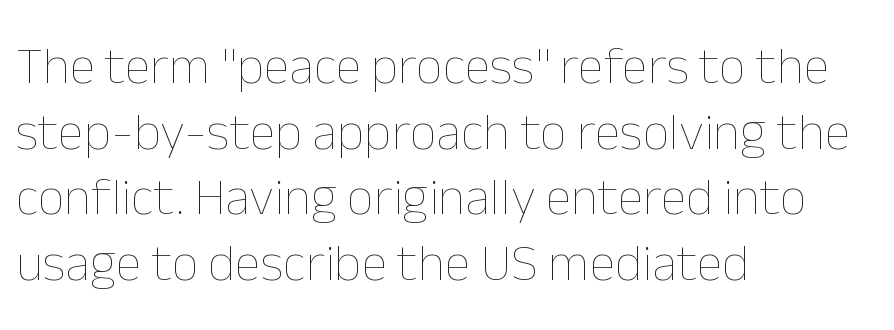
The face used here is rendered with its standard letterfit. The space beneath each line is pristine and unruled. In CSS terms this would be text-align: left. Nothing heavy about these letters — not bold at all. Spacing verdict: proportional, widths tailored to each character. The axis of the letterforms is exactly vertical.
